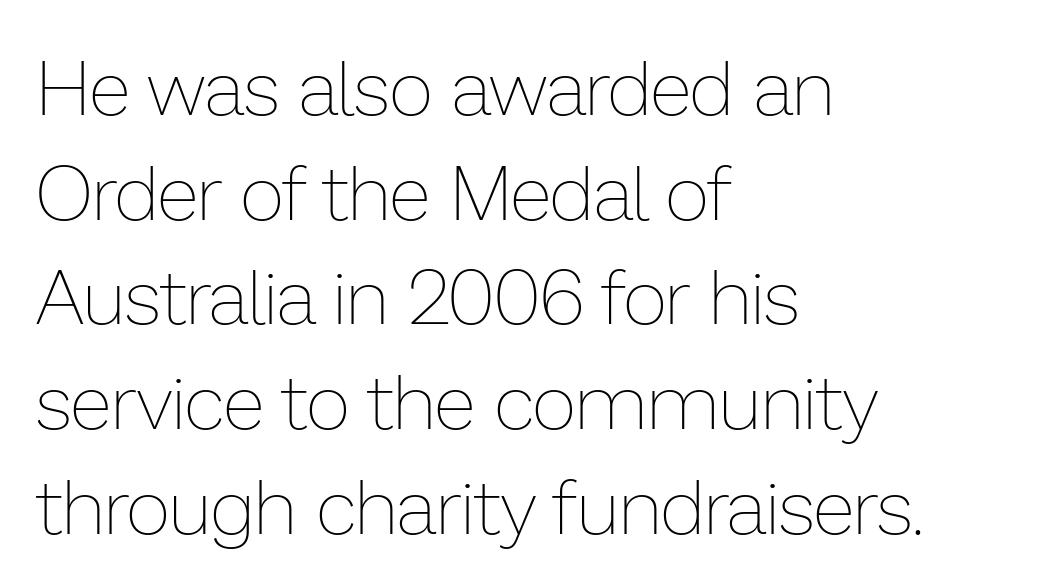
Q: Is the text bold? A: No.
Q: Is the text italic (slanted)? A: No, it is upright.
Q: Is the text underlined? A: No.
Q: How is the paragraph aligned? A: Left-aligned.
Q: Is the spacing between letters normal or unusually wide? A: Normal.
Q: Is the spacing between lines tight, normal or loose? A: Normal.
Q: Width (condensed, normal, or wide)? A: Normal.
Q: Stroke contrast? A: Low.
Q: x-height? A: Medium.
Q: Monospaced? A: No.
